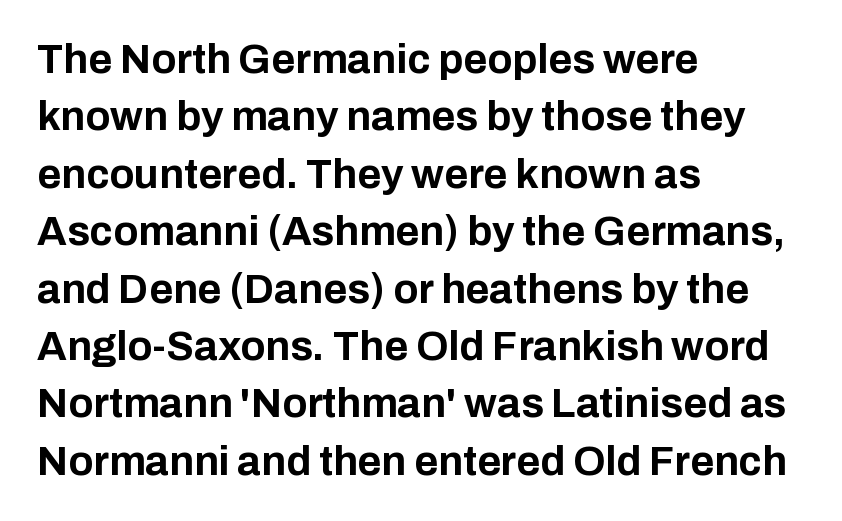
The image shows 41 px bold sans-serif type, upright; set left-aligned, normal line spacing (1.4x), normal letter spacing, not underlined; low stroke contrast and a medium x-height.
